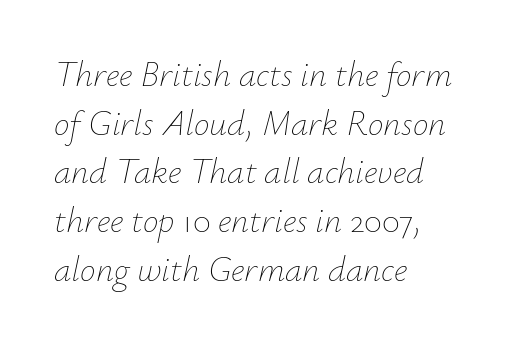
The lines sit at an ordinary, default distance from one another. Standard letterfit; no display-style spreading of the glyphs. The typography opts for an oblique posture over an upright one. Clear beneath every line of the passage. Character widths vary here, with narrow letters taking less room than wide ones. If you drew a ruler down the left edge, every line would touch it.
